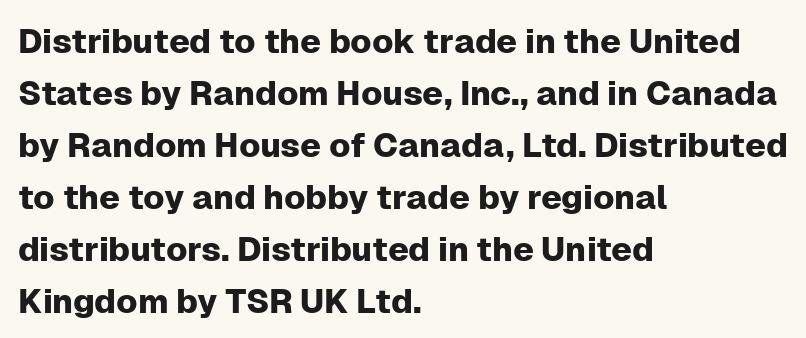
Q: Is the text italic (slanted)? A: No, it is upright.
Q: Is the typeface a serif or a sans-serif typeface? A: Sans-serif.
Q: Is the text underlined? A: No.
Q: How is the paragraph aligned? A: Left-aligned.
Q: Is the spacing between letters normal or unusually wide? A: Normal.
Q: Is the spacing between lines tight, normal or loose? A: Normal.
Q: Width (condensed, normal, or wide)? A: Normal.
Q: Stroke contrast? A: Low.
Q: x-height? A: Medium.
Q: Monospaced? A: No.
